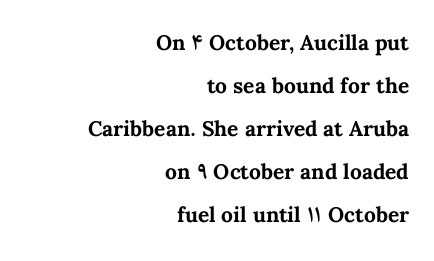
Compared with a flush-left layout, this one pins lines to the opposite, right side. The face used here is rendered with its standard letterfit. One glance says open: line gaps are wider than usual. Underline: absent. A roman cut, with each character standing at attention.
